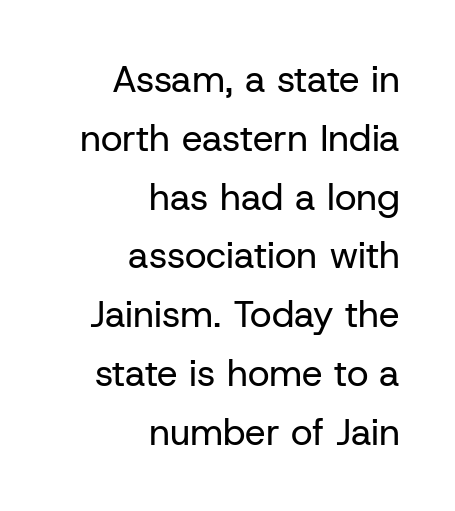
Compared with typical body copy, the letter spacing here is the same. Are there feet on the stems? There aren't — it's a sans. Clear beneath every line of the passage. Vertically, the passage feels balanced, rows spaced as you'd expect. A quiet, ordinary-to-light weight characterises the typeface. Proportional: the letters do not fall into vertical columns.
